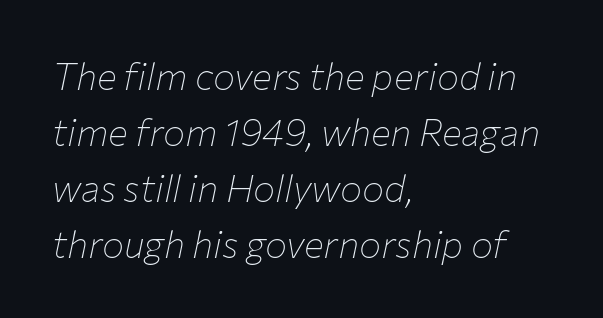
{"italic": "yes", "lean": "right", "slant_degrees": 12, "bold": "no", "weight": "thin", "width": "normal", "stroke_contrast": "low", "x_height": "medium", "monospaced": "no", "underline": "no", "align": "left", "line_spacing": "normal", "line_spacing_ratio": 1.51, "letter_spacing": "normal", "letter_spacing_em": 0.0, "glyph_px": 37}
